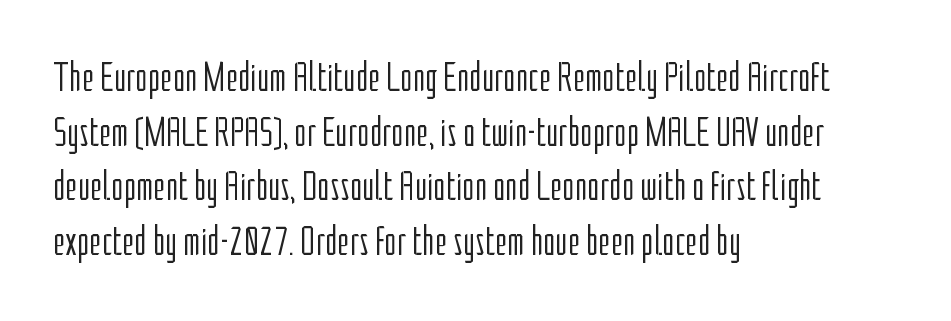
Tracking value appears to be zero — textbook default spacing. A typesetter would label this face a sans. This sample has the flowing, uneven cadence of proportional lettering. The text block is weighted toward the left margin, trailing off unevenly rightward.
